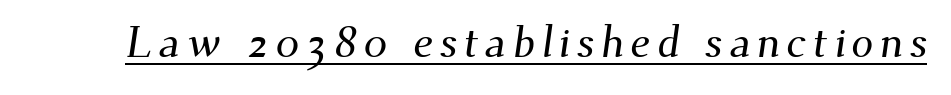
The image shows 44 px serif type; set underlined; medium stroke contrast and a small x-height.
